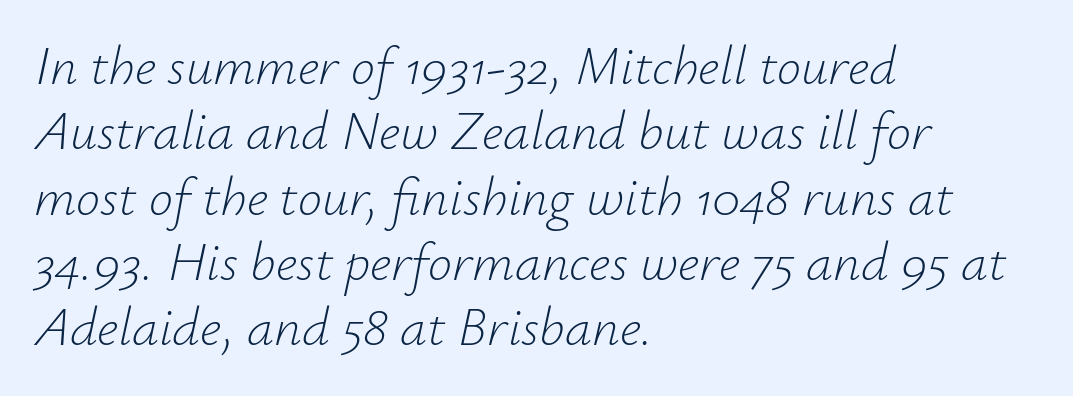
{"italic": "yes", "lean": "right", "slant_degrees": 12, "bold": "no", "weight": "light", "width": "normal", "stroke_contrast": "low", "x_height": "small", "monospaced": "no", "underline": "no", "align": "left", "line_spacing_ratio": 1.21, "letter_spacing": "normal", "letter_spacing_em": 0.0, "glyph_px": 54}
